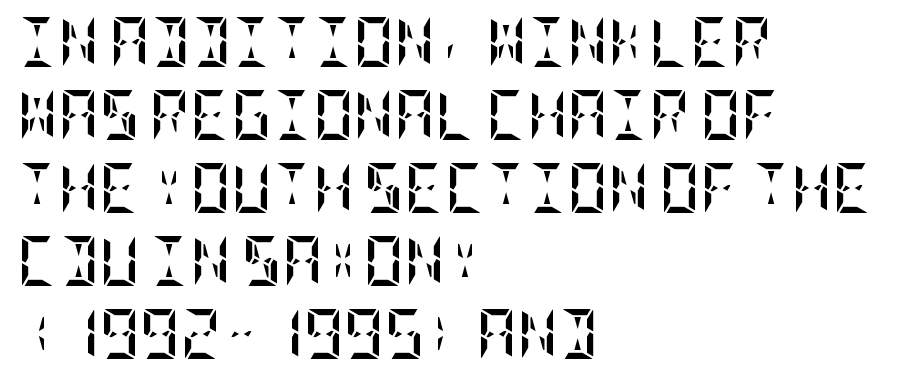
The image shows 50 px semibold, condensed type, upright; set left-aligned, normal line spacing (1.46x), normal letter spacing, not underlined; low stroke contrast and a large x-height.
